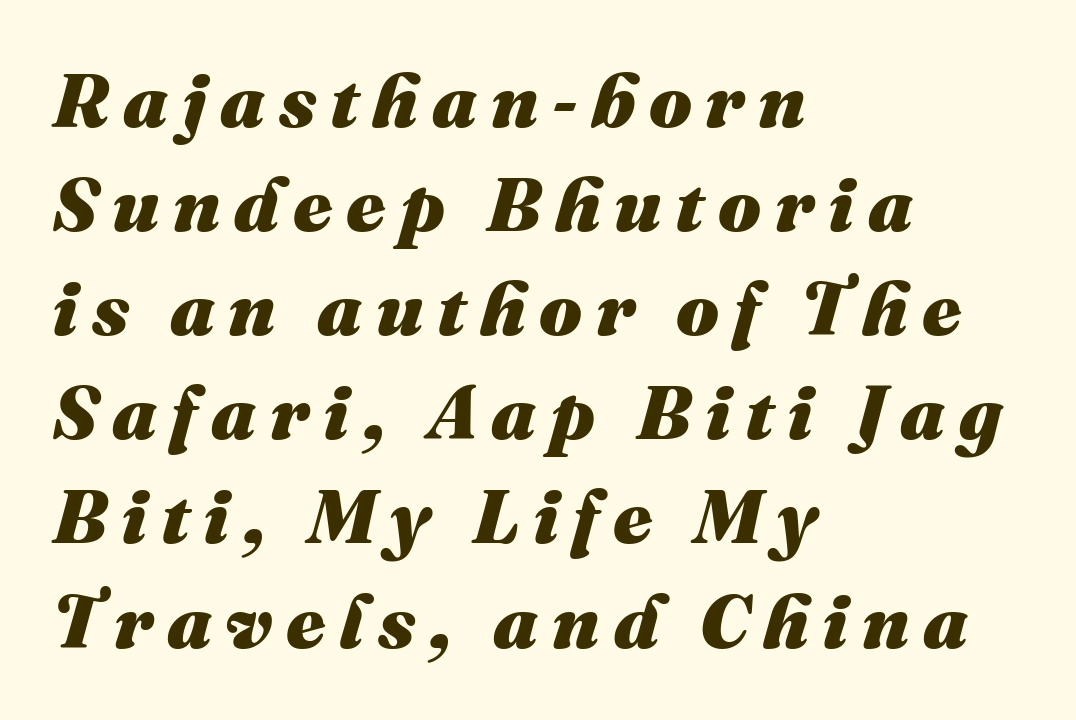
Q: Is the text bold? A: Yes.
Q: Is the text italic (slanted)? A: Yes, it leans right by about 16 degrees.
Q: Is the text underlined? A: No.
Q: How is the paragraph aligned? A: Left-aligned.
Q: Is the spacing between lines tight, normal or loose? A: Normal.
Q: Width (condensed, normal, or wide)? A: Normal.
Q: Stroke contrast? A: Medium.
Q: x-height? A: Medium.
Q: Monospaced? A: No.
